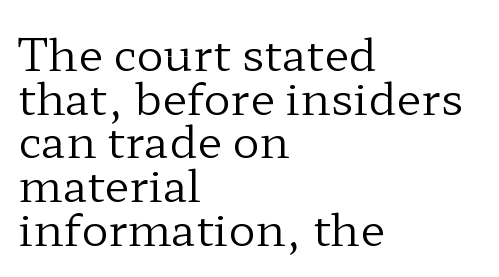
Line starts are locked; line ends wander. Check the space under the baseline: it is left empty. Note the varied advance widths — an 'i' is clearly narrower than an 'm'. The tracking reads as untouched default to a designer's eye.
